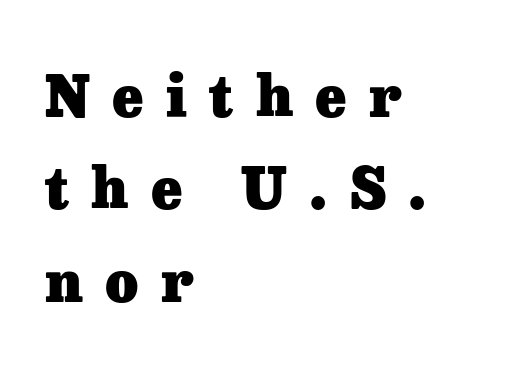
Type style note: has serifs. A classic flush-left, rag-right setting is used for this passage. Thick stems and heavy bowls — unmistakably bold. Varying glyph widths throughout — classic text-font behaviour. Descenders are the only things crossing below the line.
